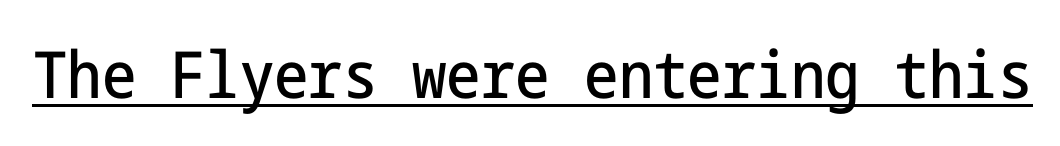
The image shows 65 px condensed sans-serif type, upright; set normal letter spacing, underlined; low stroke contrast and a medium x-height.
